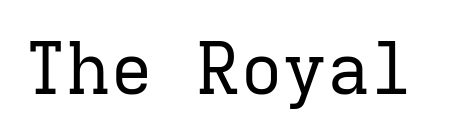
Designer's note — italics off, roman on. The passage shown has conventional tracking throughout. What kind of face is this? One with serifs. No chunkiness to these letters — they're not bold. Descenders are the only things crossing below the line.
